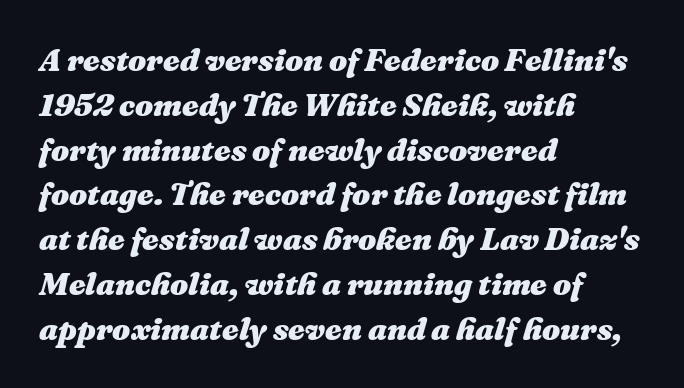
The image shows 32 px heavy type, italic (leaning right); set left-aligned, normal line spacing (1.4x), normal letter spacing, not underlined; medium stroke contrast and a medium x-height.
